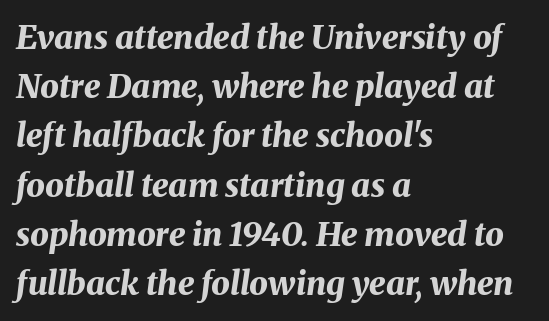
The image shows 33 px bold type, italic (leaning right); set left-aligned, normal line spacing (1.49x), normal letter spacing, not underlined; medium stroke contrast and a medium x-height.
